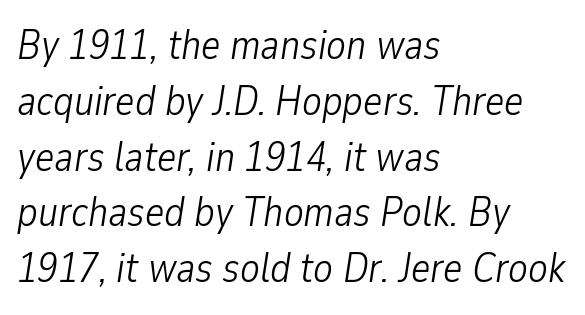
The image shows 41 px light, condensed type, italic (leaning right); set left-aligned, normal line spacing (1.36x), normal letter spacing, not underlined; low stroke contrast and a medium x-height.
